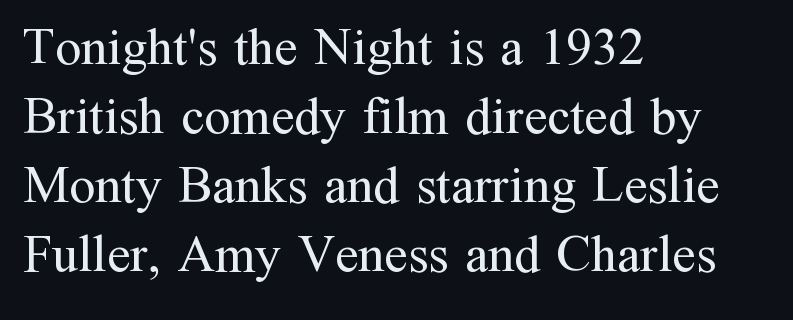
Q: Is the text bold? A: No.
Q: Is the text italic (slanted)? A: No, it is upright.
Q: Is the typeface a serif or a sans-serif typeface? A: Serif.
Q: Is the text underlined? A: No.
Q: How is the paragraph aligned? A: Left-aligned.
Q: Is the spacing between letters normal or unusually wide? A: Normal.
Q: Is the spacing between lines tight, normal or loose? A: Normal.
Q: Width (condensed, normal, or wide)? A: Normal.
Q: Stroke contrast? A: Medium.
Q: x-height? A: Medium.
Q: Monospaced? A: No.
